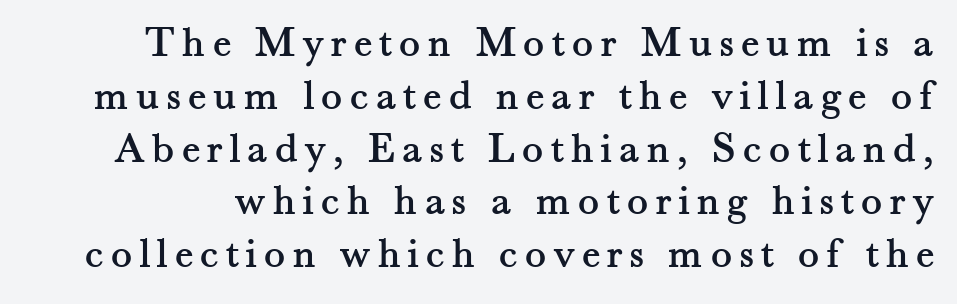
{"serif": "yes", "italic": "no", "width": "normal", "stroke_contrast": "medium", "x_height": "small", "monospaced": "no", "underline": "no", "line_spacing_ratio": 1.2, "glyph_px": 44}
